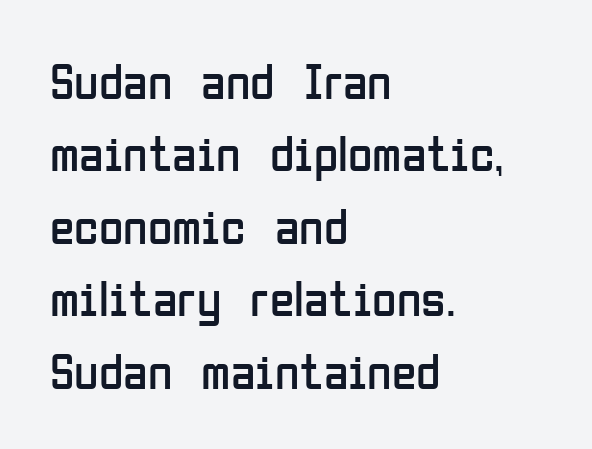
A classic flush-left, rag-right setting is used for this passage. Does the type have serifs? No, each stem ends abruptly. Unbolded letterforms with no extra heft. Short note: letters normally spaced. Students, observe: this is what conventionally led text looks like.
